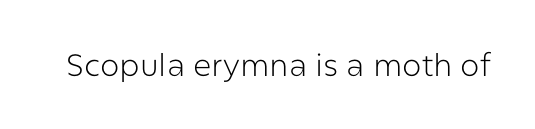
{"serif": "no", "italic": "no", "bold": "no", "weight": "light", "width": "normal", "stroke_contrast": "low", "x_height": "medium", "monospaced": "no", "underline": "no", "letter_spacing": "normal", "letter_spacing_em": 0.0, "glyph_px": 31}
